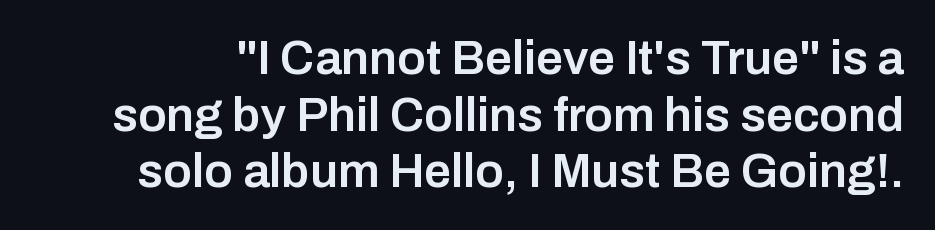
The image shows 48 px semibold sans-serif type, upright; set line spacing 1.18x, normal letter spacing, not underlined; low stroke contrast and a medium x-height.
